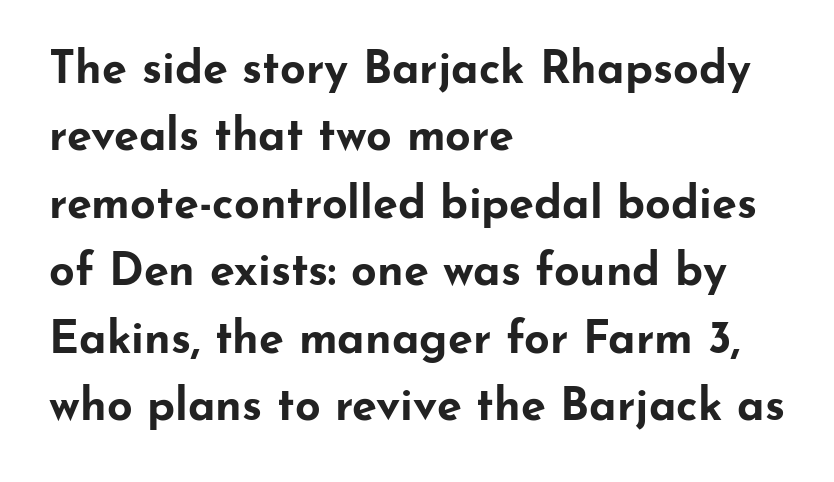
Q: Is the text bold? A: Yes.
Q: Is the text italic (slanted)? A: No, it is upright.
Q: Is the typeface a serif or a sans-serif typeface? A: Sans-serif.
Q: Is the text underlined? A: No.
Q: How is the paragraph aligned? A: Left-aligned.
Q: Is the spacing between letters normal or unusually wide? A: Normal.
Q: Is the spacing between lines tight, normal or loose? A: Normal.
Q: Width (condensed, normal, or wide)? A: Wide.
Q: Stroke contrast? A: Low.
Q: x-height? A: Small.
Q: Monospaced? A: No.
